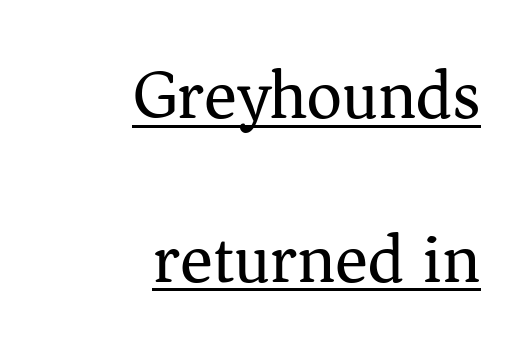
Q: Is the text bold? A: No.
Q: Is the text italic (slanted)? A: No, it is upright.
Q: Is the typeface a serif or a sans-serif typeface? A: Serif.
Q: Is the text underlined? A: Yes.
Q: How is the paragraph aligned? A: Right-aligned.
Q: Is the spacing between letters normal or unusually wide? A: Normal.
Q: Is the spacing between lines tight, normal or loose? A: Loose.
Q: Width (condensed, normal, or wide)? A: Normal.
Q: Stroke contrast? A: Medium.
Q: x-height? A: Medium.
Q: Monospaced? A: No.
